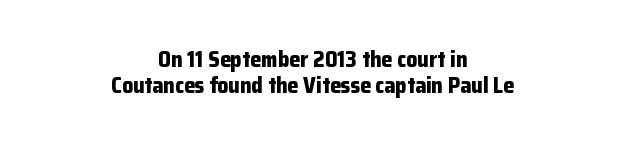
Q: Is the text bold? A: Yes.
Q: Is the text italic (slanted)? A: No, it is upright.
Q: Is the text underlined? A: No.
Q: How is the paragraph aligned? A: Centered.
Q: Is the spacing between letters normal or unusually wide? A: Normal.
